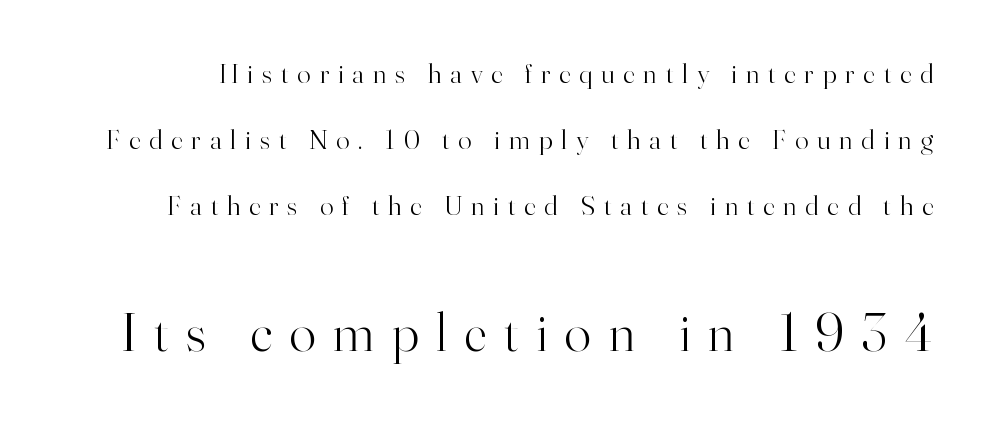
The image shows 55 px light serif type, upright; set loose line spacing (2.36x), unusually wide letter spacing (+0.32 em), not underlined; the second (bottom) block is 1.96x larger; high stroke contrast and a small x-height.
